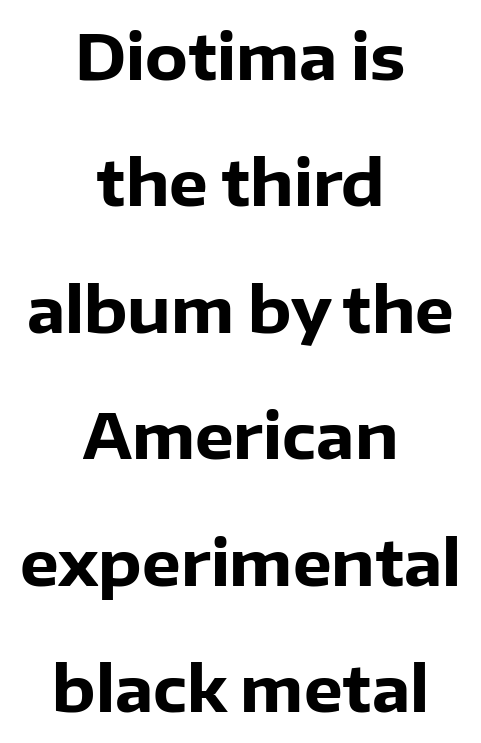
Q: Is the text bold? A: Yes.
Q: Is the text italic (slanted)? A: No, it is upright.
Q: Is the typeface a serif or a sans-serif typeface? A: Sans-serif.
Q: Is the text underlined? A: No.
Q: How is the paragraph aligned? A: Centered.
Q: Is the spacing between letters normal or unusually wide? A: Normal.
Q: Is the spacing between lines tight, normal or loose? A: Loose.
Q: Width (condensed, normal, or wide)? A: Normal.
Q: Stroke contrast? A: Low.
Q: x-height? A: Medium.
Q: Monospaced? A: No.
